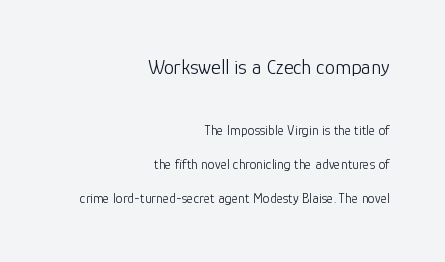
Q: Is the text bold? A: No.
Q: Is the text italic (slanted)? A: No, it is upright.
Q: Is the text underlined? A: No.
Q: How is the paragraph aligned? A: Right-aligned.
Q: Is the spacing between letters normal or unusually wide? A: Normal.
Q: Is the spacing between lines tight, normal or loose? A: Loose.
Q: Which block of text is set in a larger size, the first (top) or the second (bottom)? A: The first (top) one.
